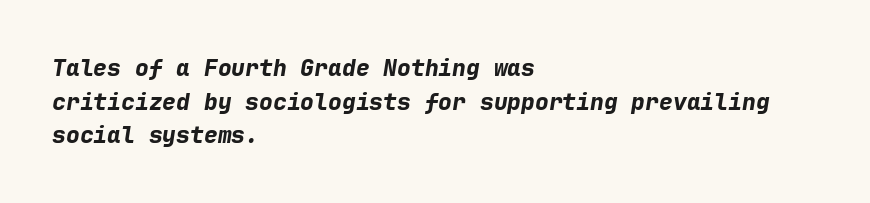
{"italic": "yes", "lean": "right", "slant_degrees": 9, "bold": "yes", "underline": "no", "align": "left", "line_spacing": "normal", "line_spacing_ratio": 1.46, "letter_spacing": "normal", "letter_spacing_em": 0.0, "glyph_px": 23}
